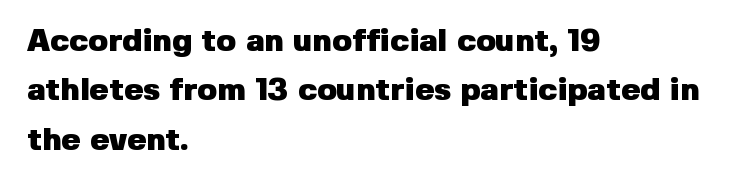
{"serif": "no", "italic": "no", "bold": "yes", "weight": "heavy", "width": "normal", "stroke_contrast": "low", "x_height": "medium", "monospaced": "no", "underline": "no", "align": "left", "line_spacing": "normal", "line_spacing_ratio": 1.54, "letter_spacing": "normal", "letter_spacing_em": 0.0, "glyph_px": 32}
